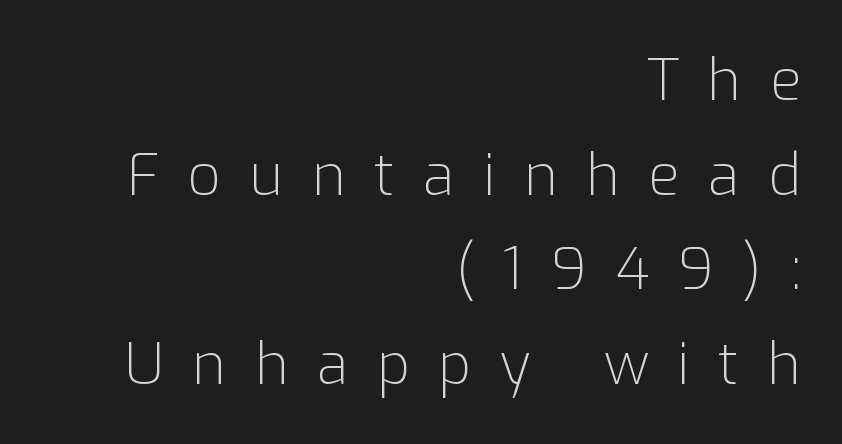
The image shows 58 px light sans-serif type, upright; set right-aligned, normal line spacing (1.63x), unusually wide letter spacing (+0.49 em), not underlined; low stroke contrast and a medium x-height.
